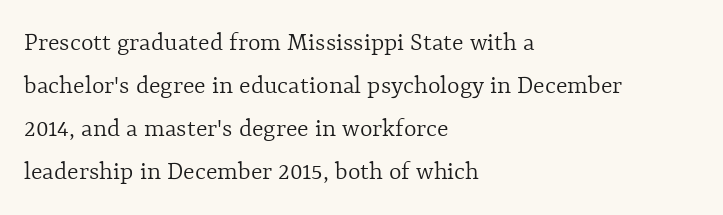
Q: Is the text bold? A: No.
Q: Is the text italic (slanted)? A: No, it is upright.
Q: Is the text underlined? A: No.
Q: How is the paragraph aligned? A: Left-aligned.
Q: Is the spacing between letters normal or unusually wide? A: Normal.
Q: Is the spacing between lines tight, normal or loose? A: Normal.
